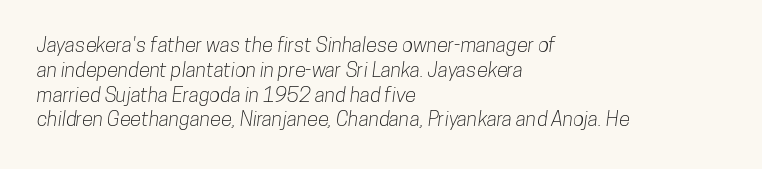
{"underline": "no", "align": "left", "line_spacing_ratio": 1.24, "letter_spacing": "normal", "letter_spacing_em": 0.0, "glyph_px": 20}
